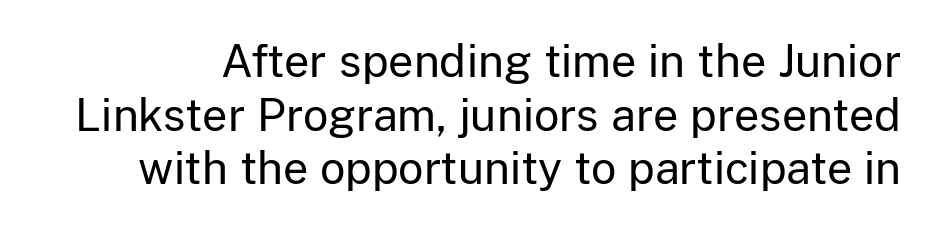
{"serif": "no", "italic": "no", "bold": "no", "weight": "regular", "width": "normal", "stroke_contrast": "low", "x_height": "medium", "monospaced": "no", "underline": "no", "line_spacing_ratio": 1.22, "letter_spacing": "normal", "letter_spacing_em": 0.0, "glyph_px": 44}
